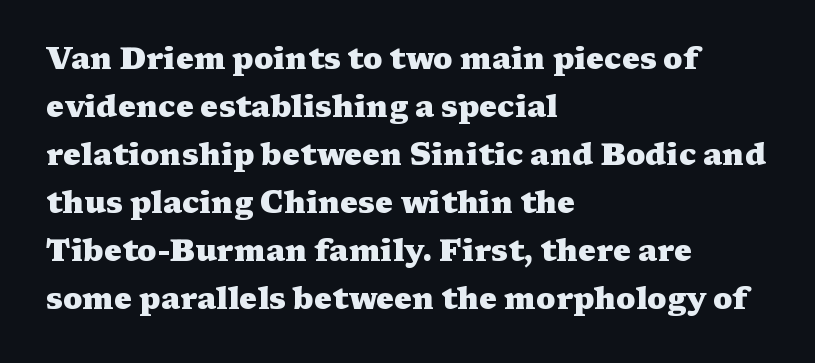
The space directly below the letters is spotless. Ascenders rise straight up at ninety degrees. The passage shown is emphatically bold. Layout note: lines flush left. The passage shown has conventional tracking throughout.
